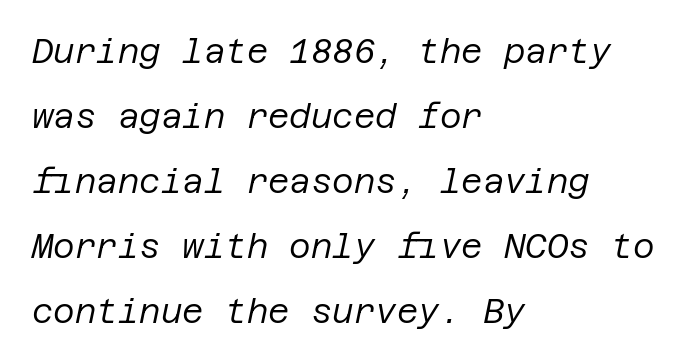
The baseline area is clear. These lines stack with their left ends in a neat column. Every character sits at an angle, as italics do. Characters follow at the spacing the type designer built in. Loosely led — the rows are spread out. No heavy texture on the line: the type isn't bold.
